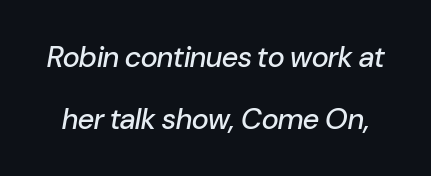
The image shows 29 px text type, italic (leaning right); set loose line spacing (2.13x), normal letter spacing, not underlined; low stroke contrast and a medium x-height.
